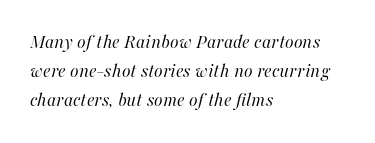
The line-height multiplier appears to be the usual default. These lines stack with their left ends in a neat column. Does the lettering tilt? It does — this is italic. Heaviness? Minimal to ordinary, like unemphasized prose.
